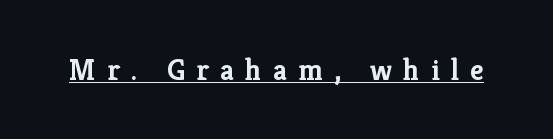
What weight is shown? A full bold with thick strokes. Does the type have serifs? Yes, each stem ends in a small foot. Each letter keeps its own natural width here, so spacing adapts to shape. Honestly, the underline is the first thing you notice here. The face used here is rendered with a markedly widened letterfit. The letters stand upright; this is a roman face.
